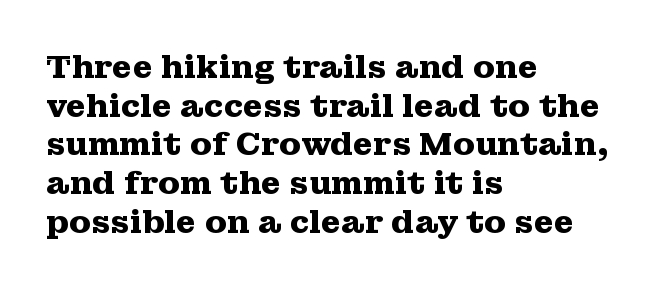
Q: Is the text bold? A: Yes.
Q: Is the text italic (slanted)? A: No, it is upright.
Q: Is the typeface a serif or a sans-serif typeface? A: Serif.
Q: Is the text underlined? A: No.
Q: How is the paragraph aligned? A: Left-aligned.
Q: Is the spacing between letters normal or unusually wide? A: Normal.
Q: Width (condensed, normal, or wide)? A: Wide.
Q: Stroke contrast? A: Medium.
Q: x-height? A: Medium.
Q: Monospaced? A: No.
